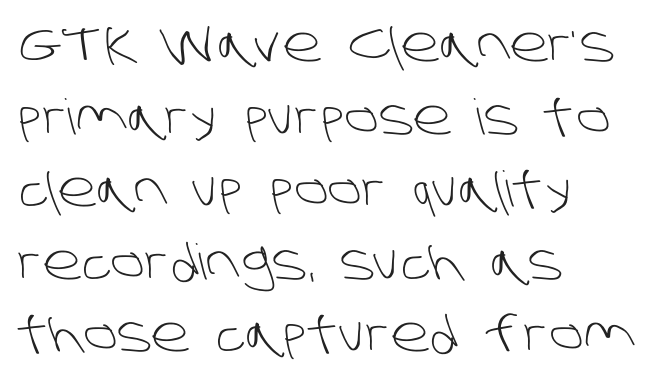
Q: Is the text bold? A: No.
Q: Is the typeface a serif or a sans-serif typeface? A: Sans-serif.
Q: Is the text underlined? A: No.
Q: How is the paragraph aligned? A: Left-aligned.
Q: Is the spacing between letters normal or unusually wide? A: Normal.
Q: Is the spacing between lines tight, normal or loose? A: Normal.
Q: Width (condensed, normal, or wide)? A: Normal.
Q: Stroke contrast? A: Low.
Q: x-height? A: Large.
Q: Monospaced? A: No.
